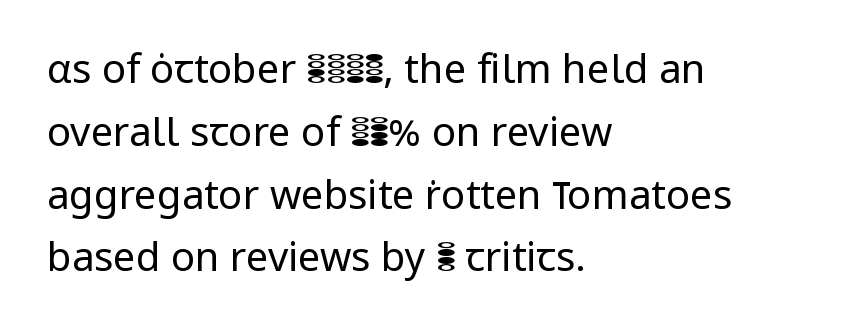
Looks like regular typesetting: each glyph gets only the width it needs. This rendering leaves character spacing at its baseline value. The strokes are not fattened; the text isn't bold. Type style note: lacks serifs. Lines of text with bare space underneath. Each new line begins a customary step beneath the previous one.
